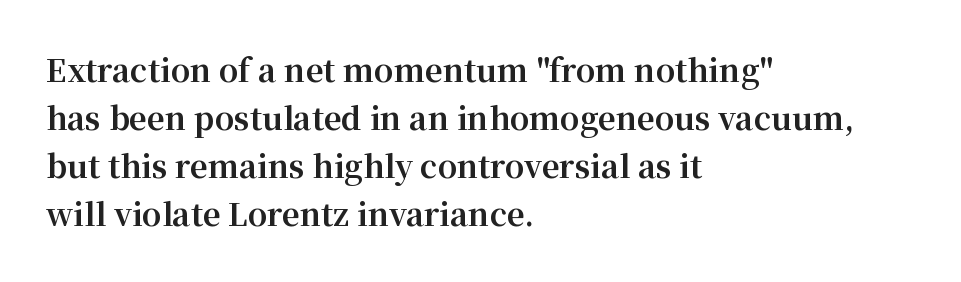
Interline gaps are of average width in this sample. The face used here is proportionally spaced, like ordinary book or web type. If you drew a line through each stem, it would be perfectly vertical. Strong, thick strokes mark this as bold type. The type family on display is of the serif kind.
